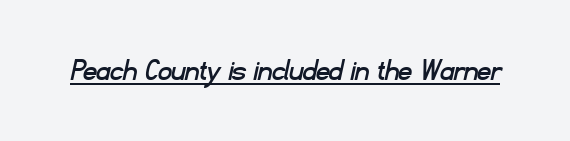
The letterforms sit shoulder to shoulder at normal distance. The words here are underlined. Typographically, this falls in the sans-serif category. Think of a printed novel: that variable character pitch is what you see here.
